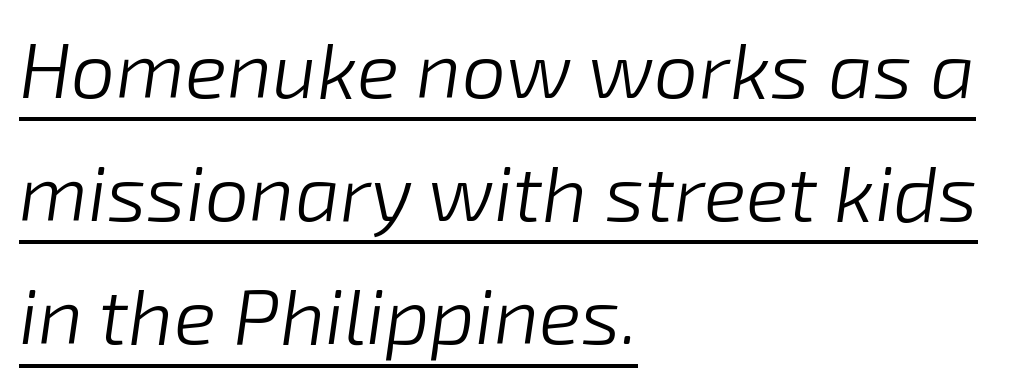
The image shows 79 px light type, italic (leaning right); set left-aligned, normal line spacing (1.56x), normal letter spacing, underlined; low stroke contrast and a medium x-height.
